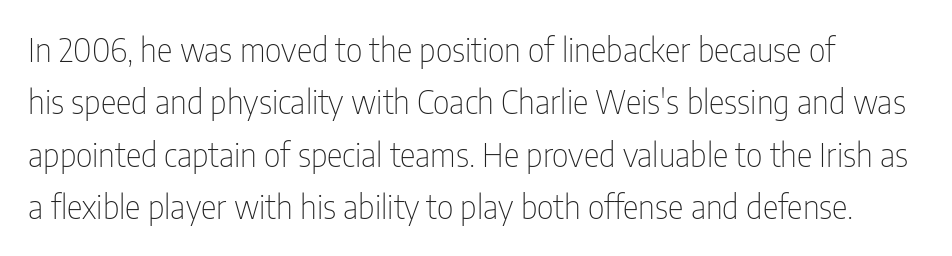
The image shows 33 px thin, condensed sans-serif type, upright; set normal line spacing (1.59x), normal letter spacing, not underlined; low stroke contrast and a medium x-height.
